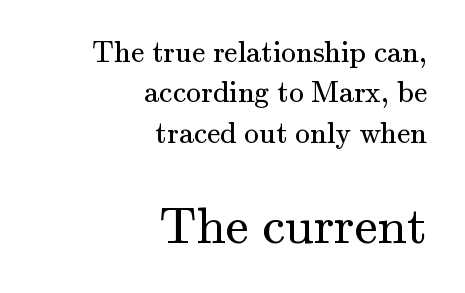
The image shows 52 px regular-weight serif type, upright; set right-aligned, normal line spacing (1.35x), normal letter spacing, not underlined; the second (bottom) block is 1.73x larger; medium stroke contrast and a small x-height.
